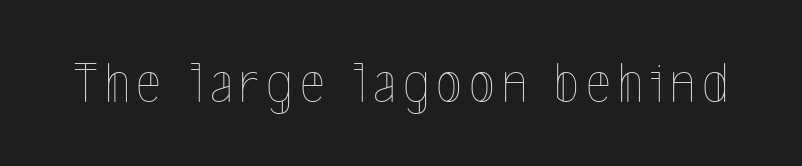
The font sits on the lighter half of the weight spectrum, regular included. The strip under each line holds only bare page. The axis of the letterforms is exactly vertical. Think of a printed novel: that variable character pitch is what you see here.
